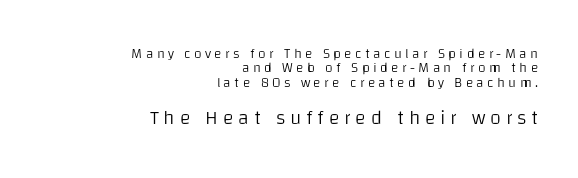
The image shows 20 px text type, upright; set right-aligned, tight line spacing (1.03x), unusually wide letter spacing (+0.24 em), not underlined; the second (bottom) block is 1.43x larger.
